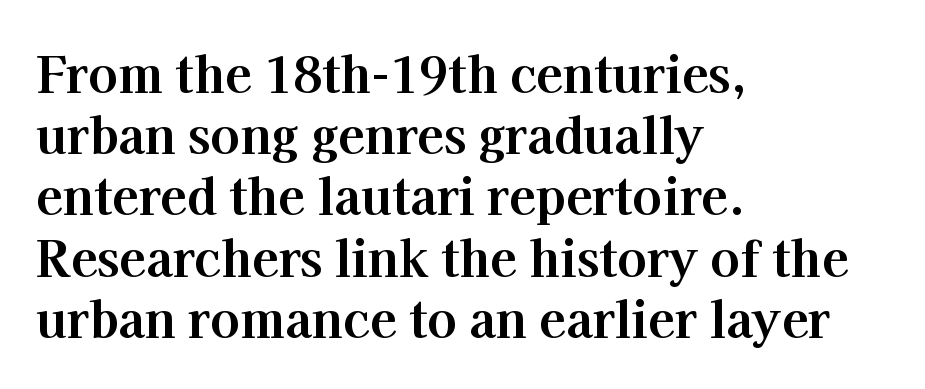
Strong, thick strokes mark this as bold type. Unmarked baselines from the first word to the last. Character widths vary here, with narrow letters taking less room than wide ones. Summary of vertical rhythm: regular, with standard interline spacing.
